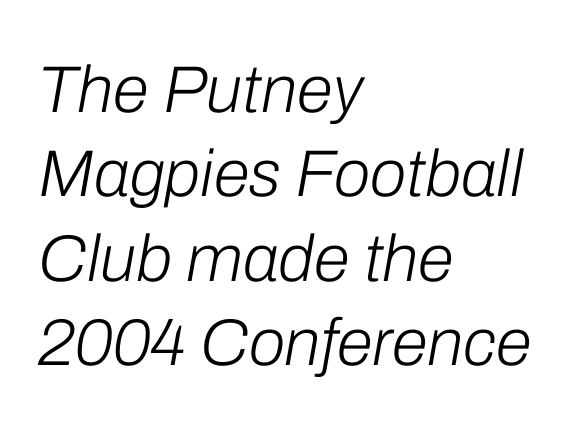
Q: Is the text bold? A: No.
Q: Is the text italic (slanted)? A: Yes, it leans right by about 10 degrees.
Q: Is the text underlined? A: No.
Q: How is the paragraph aligned? A: Left-aligned.
Q: Is the spacing between letters normal or unusually wide? A: Normal.
Q: Is the spacing between lines tight, normal or loose? A: Normal.
Q: Width (condensed, normal, or wide)? A: Normal.
Q: Stroke contrast? A: Low.
Q: x-height? A: Medium.
Q: Monospaced? A: No.
